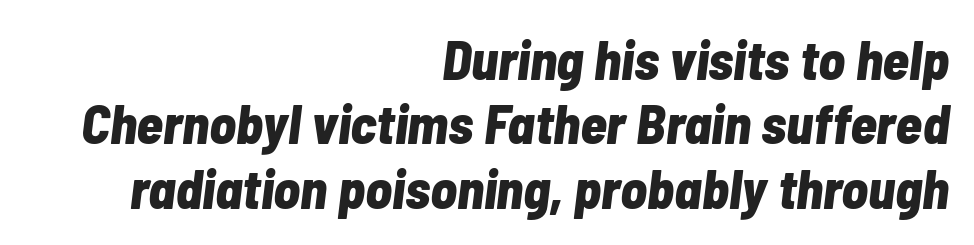
The image shows 55 px bold, condensed type, italic (leaning right); set right-aligned, line spacing 1.17x, normal letter spacing, not underlined; low stroke contrast and a medium x-height.
